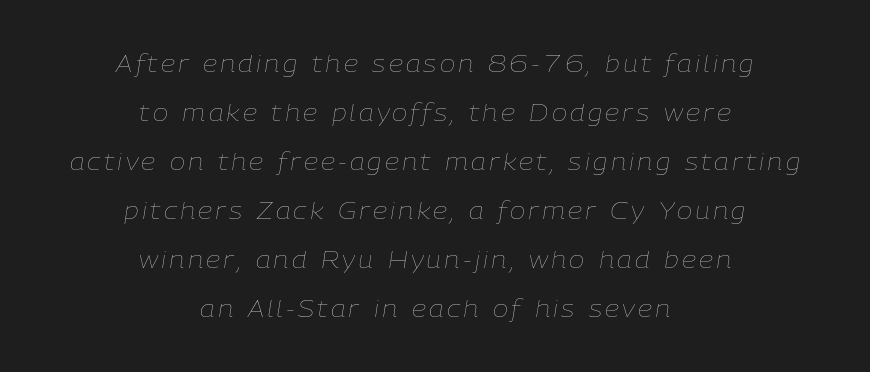
The image shows 23 px text type, italic (leaning right); set centered, loose line spacing (2.13x), not underlined.
